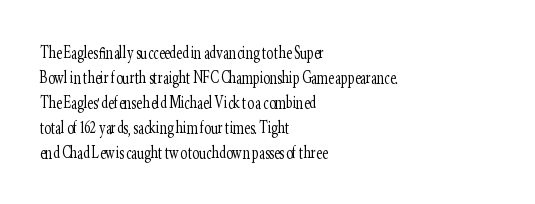
Q: Is the text bold? A: No.
Q: Is the text italic (slanted)? A: No, it is upright.
Q: Is the text underlined? A: No.
Q: How is the paragraph aligned? A: Left-aligned.
Q: Is the spacing between letters normal or unusually wide? A: Normal.
Q: Is the spacing between lines tight, normal or loose? A: Normal.
